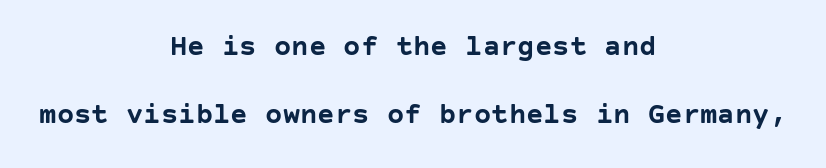
{"serif": "no", "italic": "no", "bold": "yes", "weight": "semibold", "width": "normal", "stroke_contrast": "low", "x_height": "large", "underline": "no", "align": "center", "line_spacing": "loose", "line_spacing_ratio": 2.35, "letter_spacing": "normal", "letter_spacing_em": 0.0, "glyph_px": 29}
